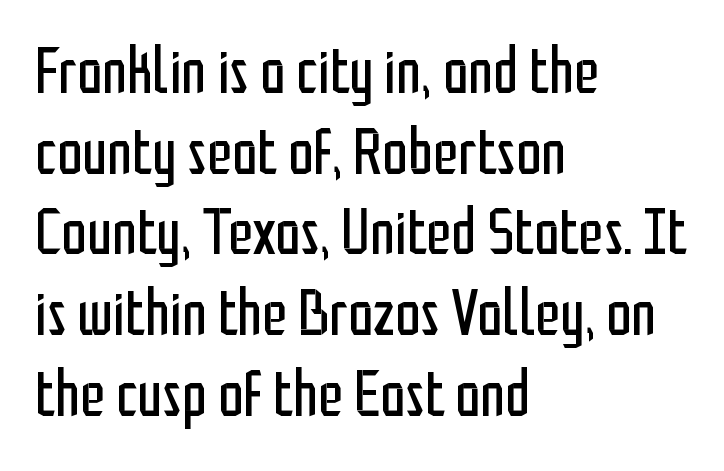
This sample keeps an unexceptional amount of space between lines. Standard letterfit; no display-style spreading of the glyphs. Heaviness? Minimal to ordinary, like unemphasized prose. A typesetter would mark this as roman, not italic. Decoration check: the copy has no underline. Is this a sans? Yes — the strokes have no serifs.
